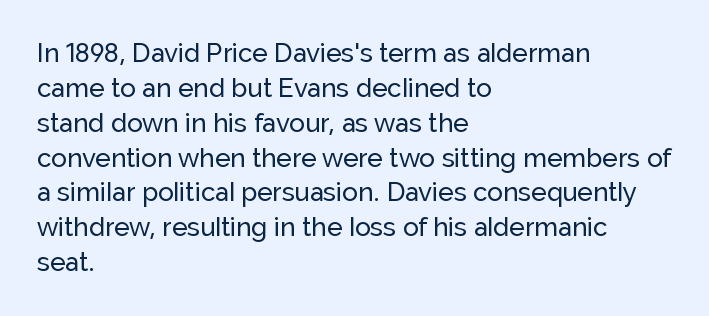
Q: Is the text italic (slanted)? A: No, it is upright.
Q: Is the text underlined? A: No.
Q: How is the paragraph aligned? A: Left-aligned.
Q: Is the spacing between letters normal or unusually wide? A: Normal.
Q: Is the spacing between lines tight, normal or loose? A: Normal.
